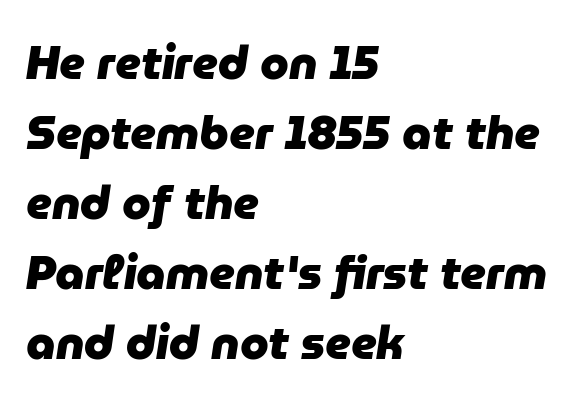
{"italic": "yes", "lean": "right", "slant_degrees": 9, "bold": "yes", "weight": "heavy", "width": "normal", "stroke_contrast": "low", "x_height": "medium", "monospaced": "no", "underline": "no", "align": "left", "line_spacing": "normal", "line_spacing_ratio": 1.52, "letter_spacing": "normal", "letter_spacing_em": 0.0, "glyph_px": 46}
